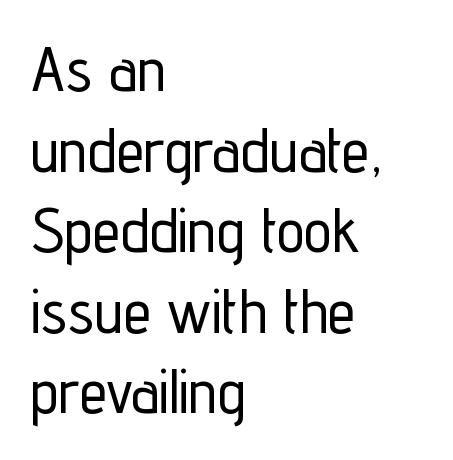
Q: Is the text italic (slanted)? A: No, it is upright.
Q: Is the typeface a serif or a sans-serif typeface? A: Sans-serif.
Q: Is the text underlined? A: No.
Q: How is the paragraph aligned? A: Left-aligned.
Q: Is the spacing between letters normal or unusually wide? A: Normal.
Q: Is the spacing between lines tight, normal or loose? A: Normal.
Q: Width (condensed, normal, or wide)? A: Condensed.
Q: Stroke contrast? A: Low.
Q: x-height? A: Medium.
Q: Monospaced? A: No.
